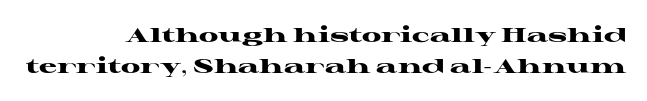
The image shows 20 px bold type, upright; set right-aligned, normal line spacing (1.55x), normal letter spacing, not underlined.
